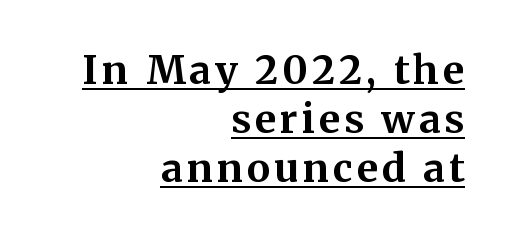
{"serif": "yes", "italic": "no", "bold": "yes", "weight": "bold", "width": "normal", "stroke_contrast": "medium", "x_height": "medium", "monospaced": "no", "underline": "yes", "align": "right", "line_spacing": "normal", "line_spacing_ratio": 1.26, "glyph_px": 39}
